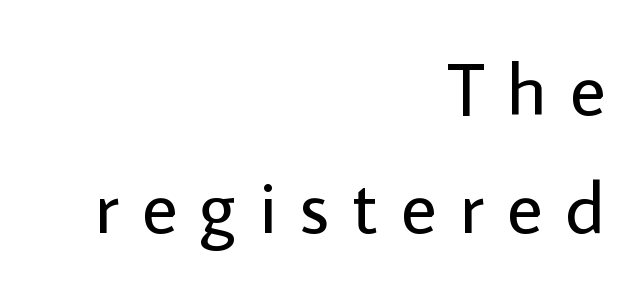
{"serif": "no", "italic": "no", "bold": "no", "weight": "regular", "width": "normal", "stroke_contrast": "low", "x_height": "medium", "monospaced": "no", "underline": "no", "align": "right", "line_spacing": "normal", "line_spacing_ratio": 1.58, "letter_spacing": "wide", "letter_spacing_em": 0.31, "glyph_px": 75}
